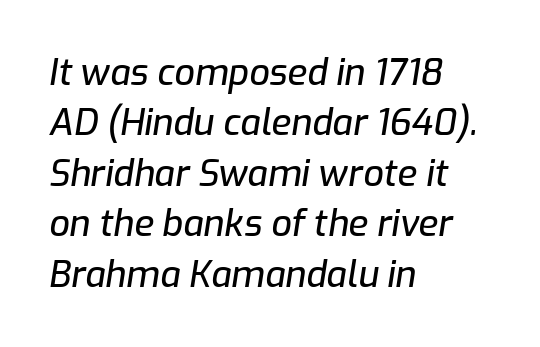
The image shows 36 px text type, italic (leaning right); set left-aligned, normal line spacing (1.4x), normal letter spacing, not underlined; low stroke contrast and a medium x-height.
